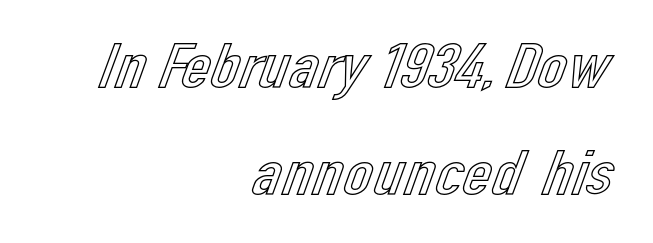
Q: Is the text italic (slanted)? A: Yes.
Q: Is the text underlined? A: No.
Q: How is the paragraph aligned? A: Right-aligned.
Q: Is the spacing between letters normal or unusually wide? A: Normal.
Q: Is the spacing between lines tight, normal or loose? A: Normal.
Q: Width (condensed, normal, or wide)? A: Normal.
Q: x-height? A: Medium.
Q: Monospaced? A: No.
